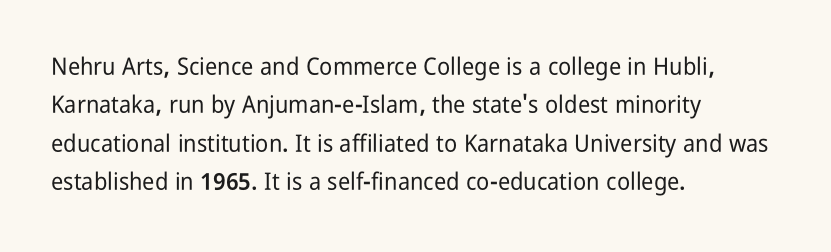
Q: Is the text italic (slanted)? A: No, it is upright.
Q: Is the text underlined? A: No.
Q: How is the paragraph aligned? A: Left-aligned.
Q: Is the spacing between letters normal or unusually wide? A: Normal.
Q: Is the spacing between lines tight, normal or loose? A: Normal.
